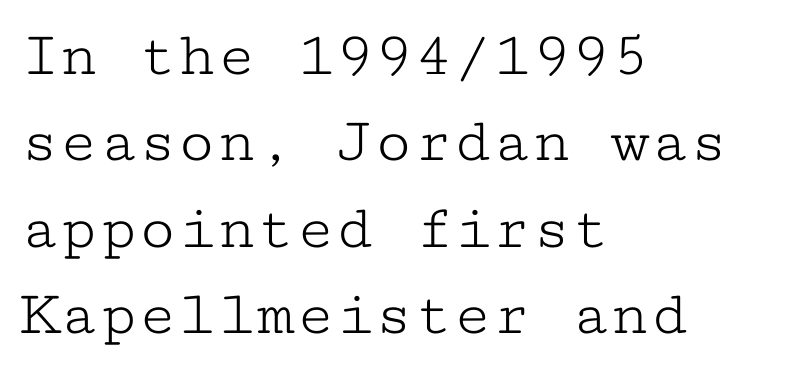
Q: Is the text bold? A: No.
Q: Is the text italic (slanted)? A: No, it is upright.
Q: Is the typeface a serif or a sans-serif typeface? A: Serif.
Q: Is the text underlined? A: No.
Q: How is the paragraph aligned? A: Left-aligned.
Q: Is the spacing between letters normal or unusually wide? A: Normal.
Q: Is the spacing between lines tight, normal or loose? A: Normal.
Q: Width (condensed, normal, or wide)? A: Wide.
Q: Stroke contrast? A: Low.
Q: x-height? A: Medium.
Q: Monospaced? A: Yes.
